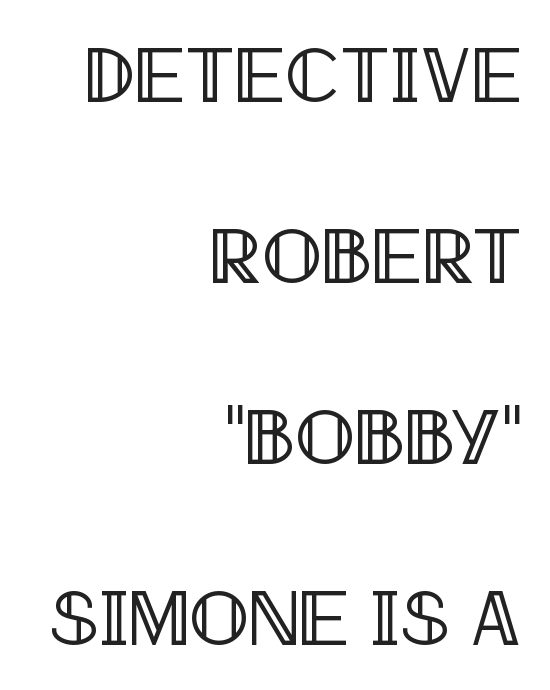
Q: Is the text italic (slanted)? A: No, it is upright.
Q: Is the text underlined? A: No.
Q: How is the paragraph aligned? A: Right-aligned.
Q: Is the spacing between letters normal or unusually wide? A: Normal.
Q: Is the spacing between lines tight, normal or loose? A: Loose.
Q: Width (condensed, normal, or wide)? A: Condensed.
Q: x-height? A: Large.
Q: Monospaced? A: No.
